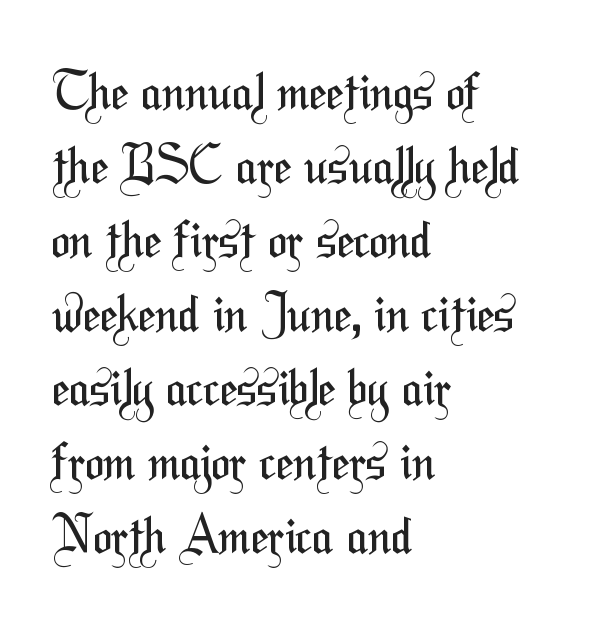
The image shows 50 px regular-weight, condensed sans-serif type; set left-aligned, normal line spacing (1.48x), normal letter spacing, not underlined; medium stroke contrast and a medium x-height.
